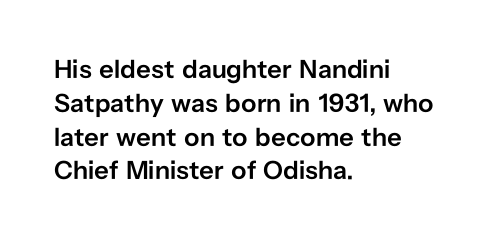
{"italic": "no", "bold": "semi", "underline": "no", "align": "left", "line_spacing": "normal", "line_spacing_ratio": 1.3, "letter_spacing": "normal", "letter_spacing_em": 0.0, "glyph_px": 26}
